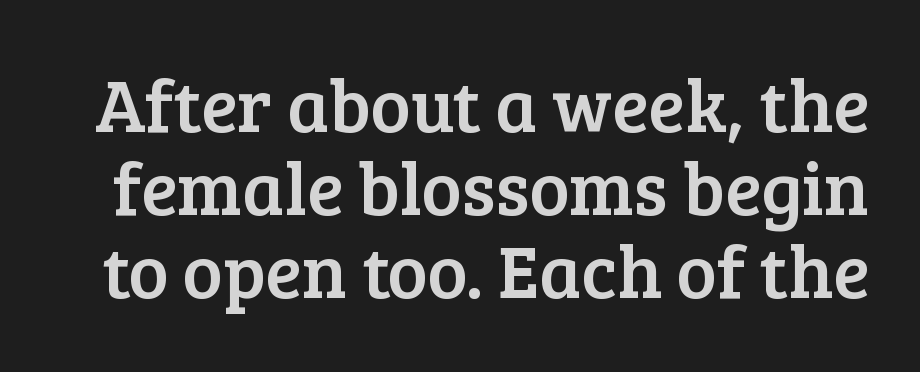
{"serif": "yes", "italic": "no", "width": "normal", "stroke_contrast": "low", "x_height": "medium", "monospaced": "no", "underline": "no", "line_spacing": "tight", "line_spacing_ratio": 1.11, "letter_spacing": "normal", "letter_spacing_em": 0.0, "glyph_px": 75}
